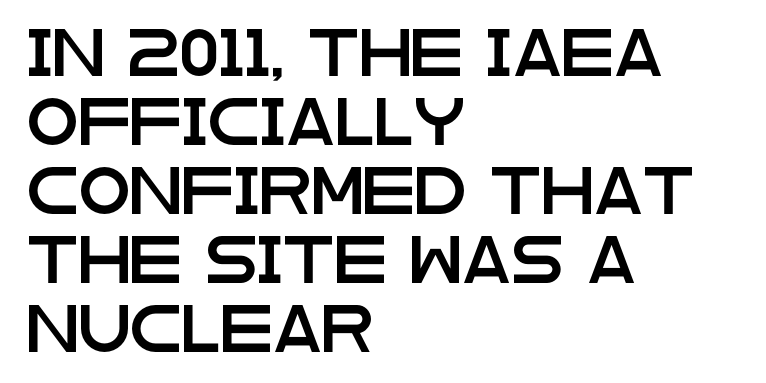
Beneath every word, the page is bare. Do the characters align in a grid? No, the font is proportional. A roman cut, with each character standing at attention. Horizontal alignment here is leftward, the default for most running prose.
